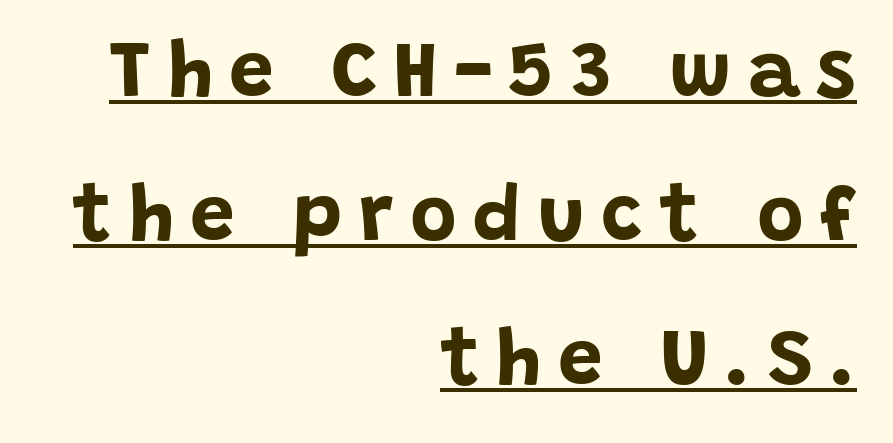
The image shows 80 px bold sans-serif type, upright; set right-aligned, line spacing 1.8x, unusually wide letter spacing (+0.21 em), underlined; low stroke contrast and a large x-height.
